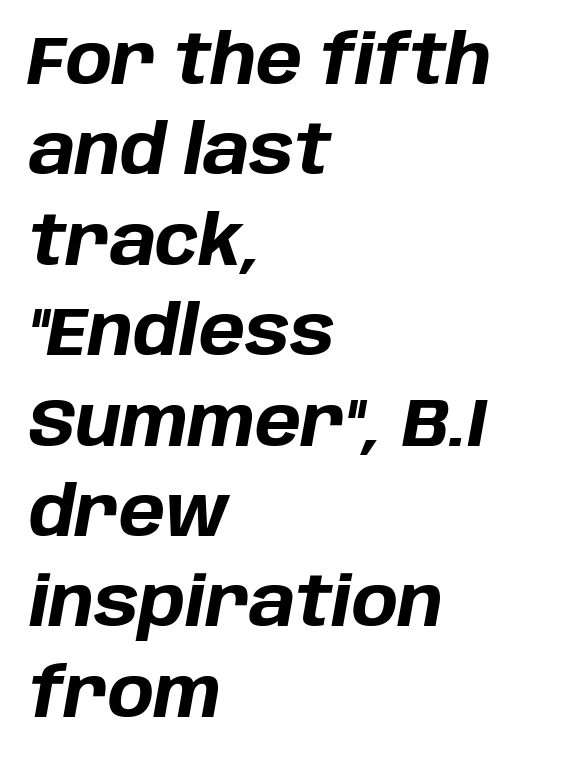
The image shows 69 px bold type, italic (leaning right); set left-aligned, normal line spacing (1.31x), normal letter spacing, not underlined; low stroke contrast and a large x-height.
